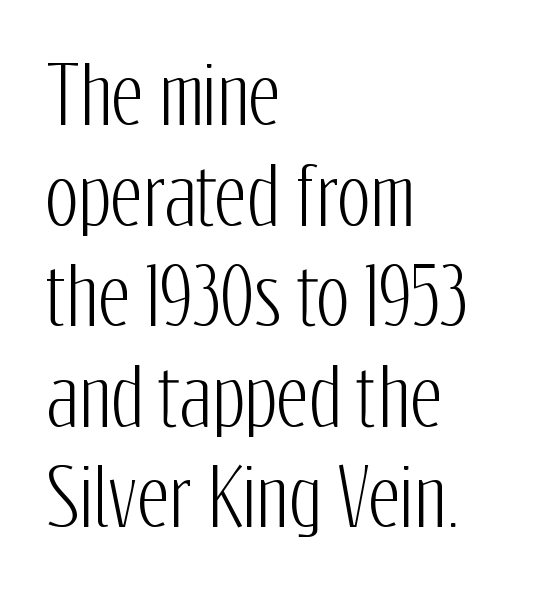
Has an underline been added? It has not. Layout note: lines flush left. Think of a printed novel: that variable character pitch is what you see here. Upright lettering throughout.
